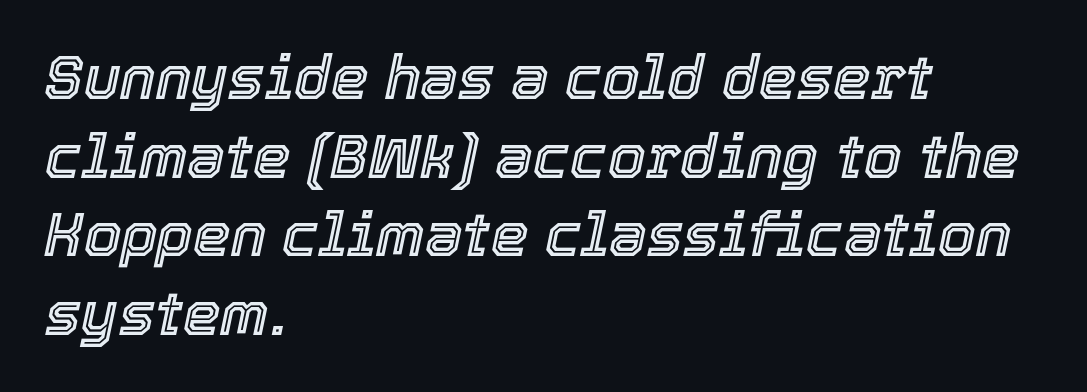
Q: Is the text italic (slanted)? A: Yes, it leans right by about 12 degrees.
Q: Is the text underlined? A: No.
Q: How is the paragraph aligned? A: Left-aligned.
Q: Is the spacing between letters normal or unusually wide? A: Normal.
Q: Is the spacing between lines tight, normal or loose? A: Normal.
Q: Width (condensed, normal, or wide)? A: Normal.
Q: x-height? A: Medium.
Q: Monospaced? A: No.
